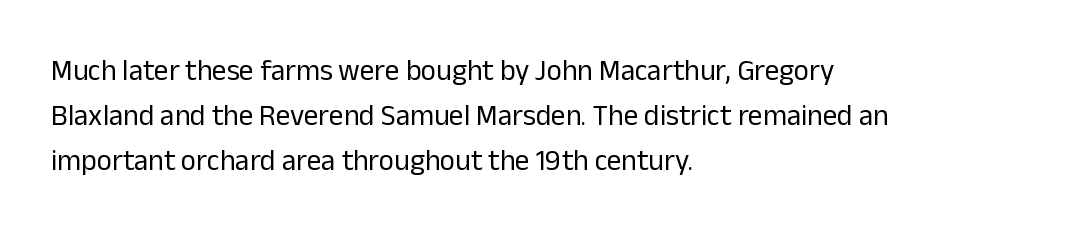
The image shows 29 px regular-weight sans-serif type, upright; set left-aligned, normal line spacing (1.56x), normal letter spacing, not underlined; low stroke contrast and a medium x-height.
